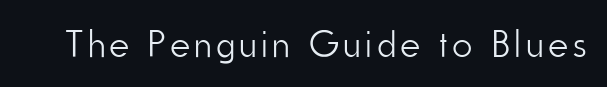
Observe the absence of serifs on each vertical stroke in this sample. Beneath every word, the page is bare. You could not count columns in this text — the font is proportionally spaced. Weight: in the light-to-regular range. No italicization has been applied; the sample stays upright.
